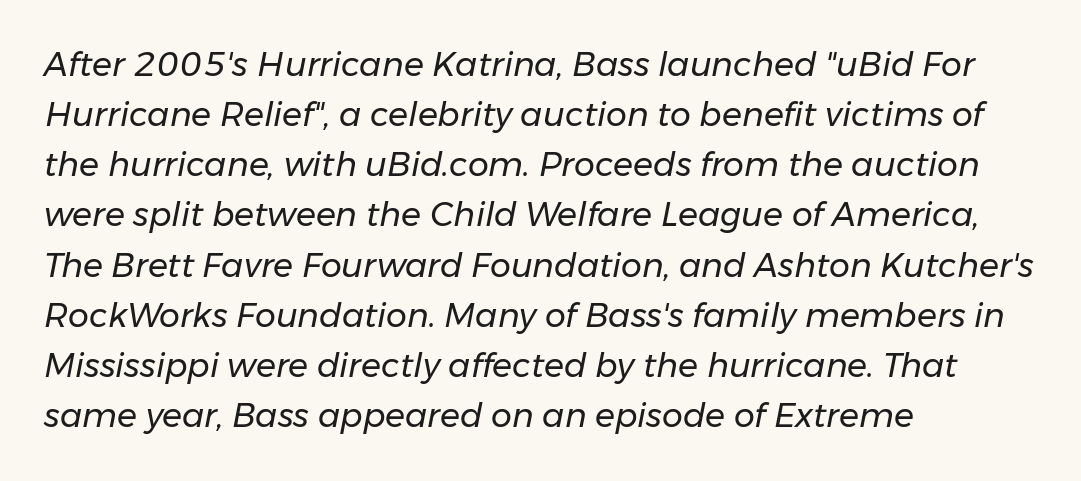
{"italic": "yes", "lean": "right", "slant_degrees": 11, "bold": "no", "weight": "regular", "width": "normal", "stroke_contrast": "low", "x_height": "medium", "monospaced": "no", "underline": "no", "align": "left", "line_spacing": "normal", "line_spacing_ratio": 1.52, "letter_spacing": "normal", "letter_spacing_em": 0.0, "glyph_px": 33}
